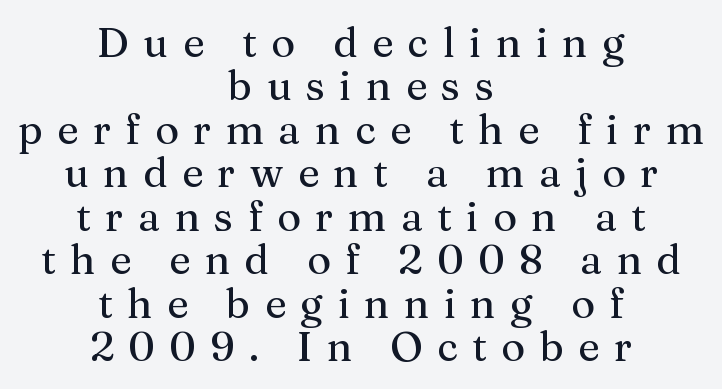
{"serif": "yes", "italic": "no", "width": "normal", "stroke_contrast": "medium", "x_height": "medium", "monospaced": "no", "underline": "no", "align": "center", "line_spacing": "tight", "line_spacing_ratio": 1.06, "letter_spacing": "wide", "letter_spacing_em": 0.35, "glyph_px": 41}
